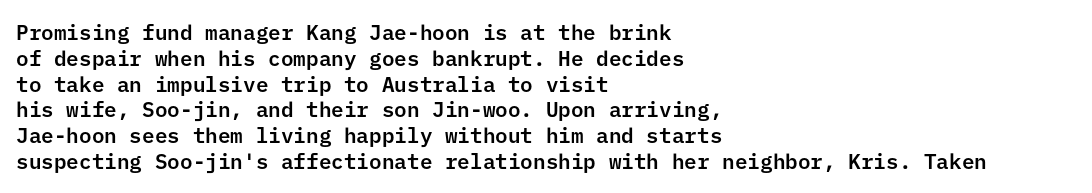
The image shows 21 px text type, upright; set left-aligned, line spacing 1.23x, normal letter spacing, not underlined.
